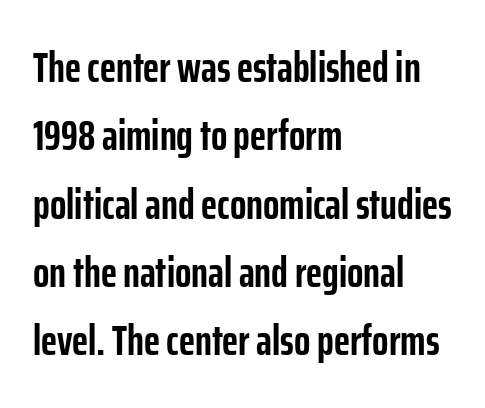
{"serif": "no", "italic": "no", "bold": "yes", "weight": "semibold", "width": "condensed", "stroke_contrast": "low", "x_height": "medium", "monospaced": "no", "underline": "no", "align": "left", "line_spacing": "normal", "line_spacing_ratio": 1.59, "letter_spacing": "normal", "letter_spacing_em": 0.0, "glyph_px": 43}
